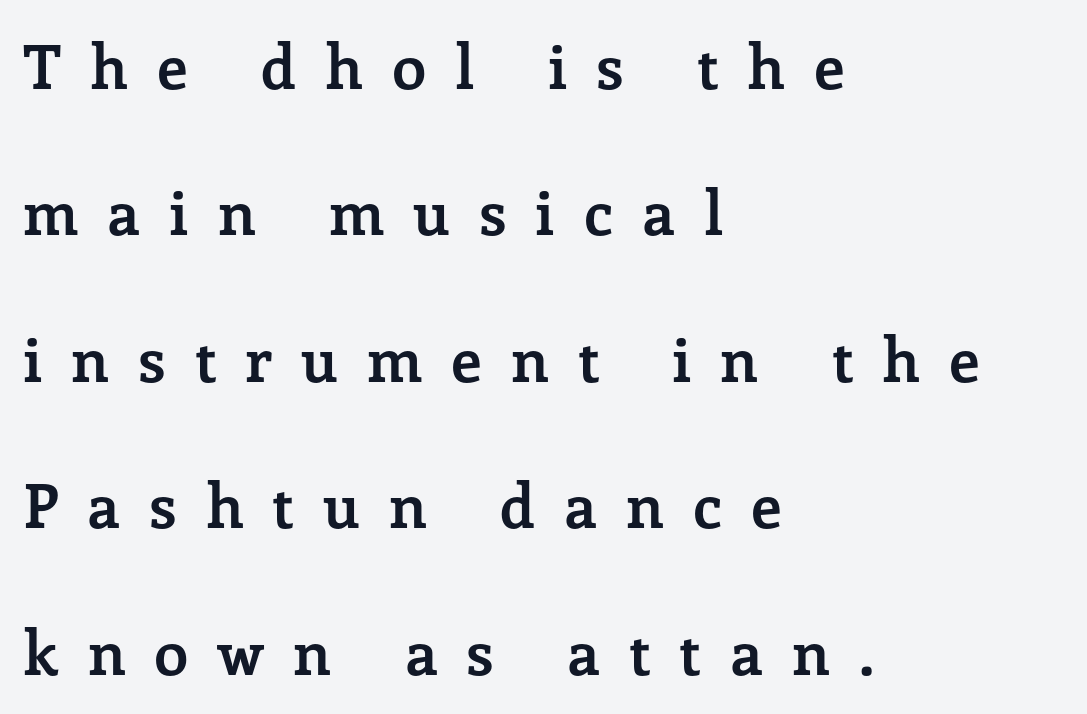
{"serif": "yes", "italic": "no", "bold": "yes", "weight": "semibold", "width": "normal", "stroke_contrast": "low", "x_height": "medium", "monospaced": "no", "underline": "no", "align": "left", "line_spacing": "loose", "line_spacing_ratio": 2.4, "letter_spacing": "wide", "letter_spacing_em": 0.47, "glyph_px": 61}
